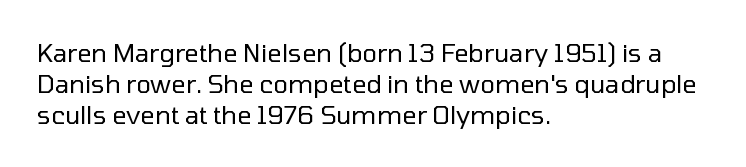
Q: Is the text bold? A: No.
Q: Is the text italic (slanted)? A: No, it is upright.
Q: Is the text underlined? A: No.
Q: How is the paragraph aligned? A: Left-aligned.
Q: Is the spacing between letters normal or unusually wide? A: Normal.
Q: Is the spacing between lines tight, normal or loose? A: Normal.
